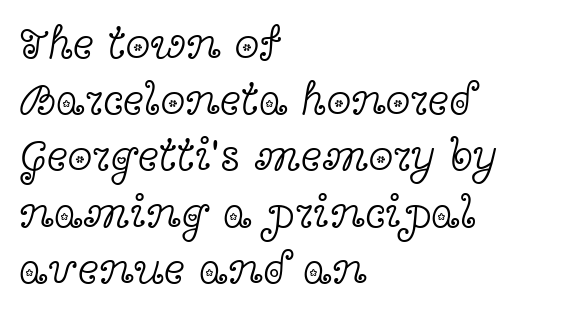
Q: Is the text bold? A: No.
Q: Is the text italic (slanted)? A: Yes.
Q: Is the typeface a serif or a sans-serif typeface? A: Serif.
Q: Is the text underlined? A: No.
Q: How is the paragraph aligned? A: Left-aligned.
Q: Is the spacing between letters normal or unusually wide? A: Normal.
Q: Is the spacing between lines tight, normal or loose? A: Normal.
Q: Width (condensed, normal, or wide)? A: Wide.
Q: x-height? A: Medium.
Q: Monospaced? A: No.
